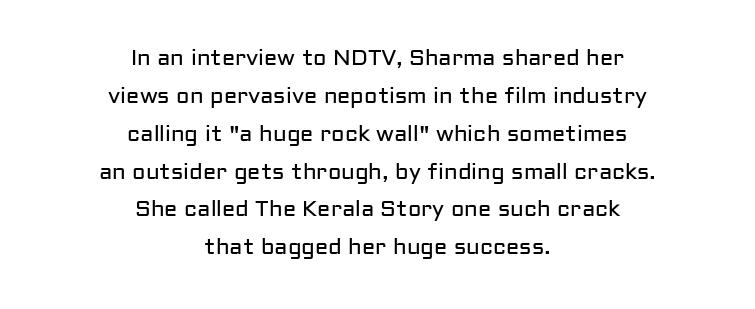
{"italic": "no", "bold": "no", "underline": "no", "align": "center", "line_spacing_ratio": 1.72, "letter_spacing": "normal", "letter_spacing_em": 0.0, "glyph_px": 22}
